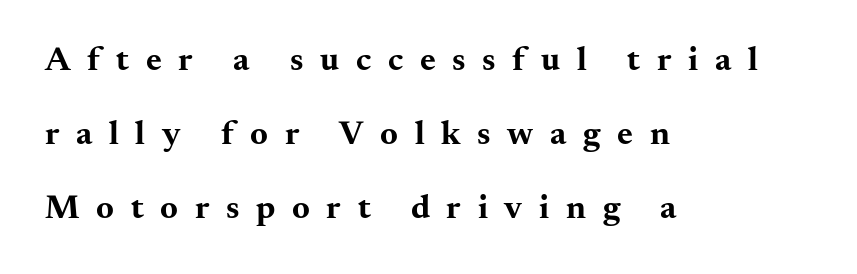
Q: Is the text bold? A: Yes.
Q: Is the text italic (slanted)? A: No, it is upright.
Q: Is the typeface a serif or a sans-serif typeface? A: Serif.
Q: Is the text underlined? A: No.
Q: How is the paragraph aligned? A: Left-aligned.
Q: Is the spacing between letters normal or unusually wide? A: Unusually wide.
Q: Is the spacing between lines tight, normal or loose? A: Loose.
Q: Width (condensed, normal, or wide)? A: Wide.
Q: Stroke contrast? A: Medium.
Q: x-height? A: Small.
Q: Monospaced? A: No.
